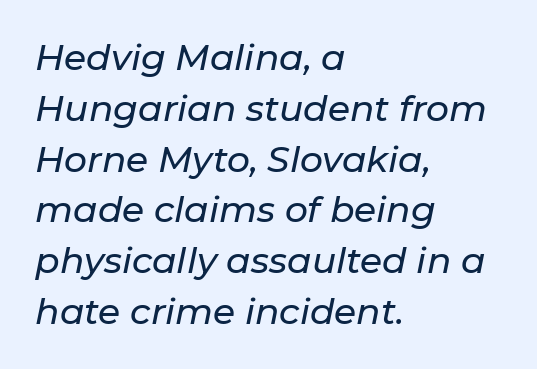
Q: Is the text italic (slanted)? A: Yes, it leans right by about 11 degrees.
Q: Is the text underlined? A: No.
Q: How is the paragraph aligned? A: Left-aligned.
Q: Is the spacing between letters normal or unusually wide? A: Normal.
Q: Is the spacing between lines tight, normal or loose? A: Normal.
Q: Width (condensed, normal, or wide)? A: Normal.
Q: Stroke contrast? A: Low.
Q: x-height? A: Medium.
Q: Monospaced? A: No.
